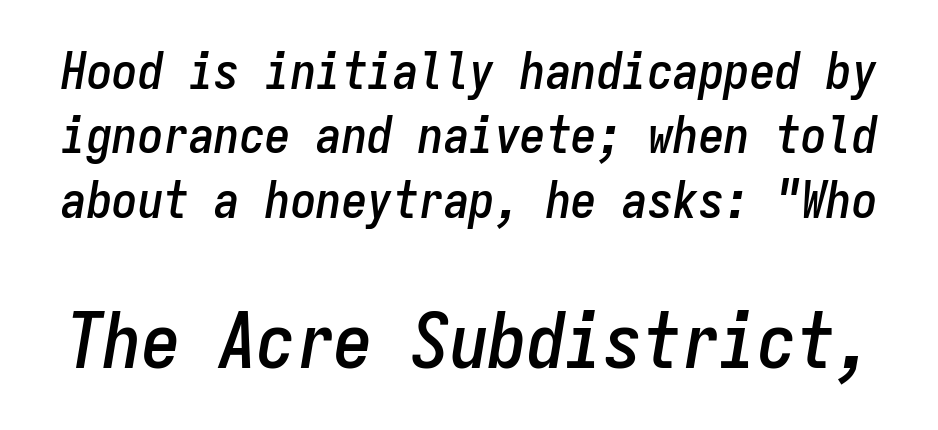
Do the characters align in a grid? Yes, the font is monospaced. Would a proofreader flag this as italicized? Yes. The composition opens small and finishes big. Compared with typical paragraphs, the rows here are spaced about the same. These lines keep a tight, regular rhythm from letter to letter. Has an underline been added? It has not.
